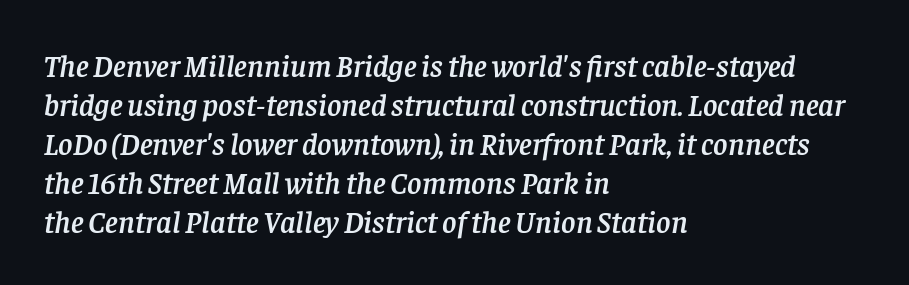
{"serif": "yes", "italic": "yes", "lean": "right", "slant_degrees": 8, "width": "normal", "stroke_contrast": "low", "x_height": "large", "monospaced": "no", "underline": "no", "align": "left", "line_spacing": "normal", "line_spacing_ratio": 1.26, "letter_spacing": "normal", "letter_spacing_em": 0.0, "glyph_px": 31}
